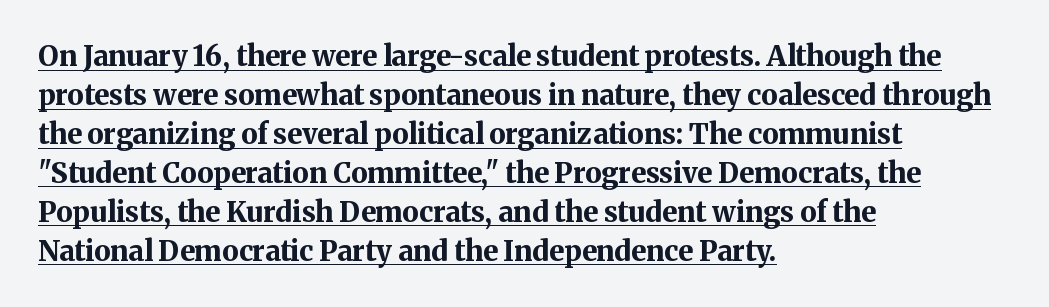
These lines are composed in type with serifs. As a designer I'd log this as weight 700, bold. All the whitespace from short lines collects on the right. You can see a thin bar hugging the bottom of the glyphs. These lines sit exactly where default settings would place them.
